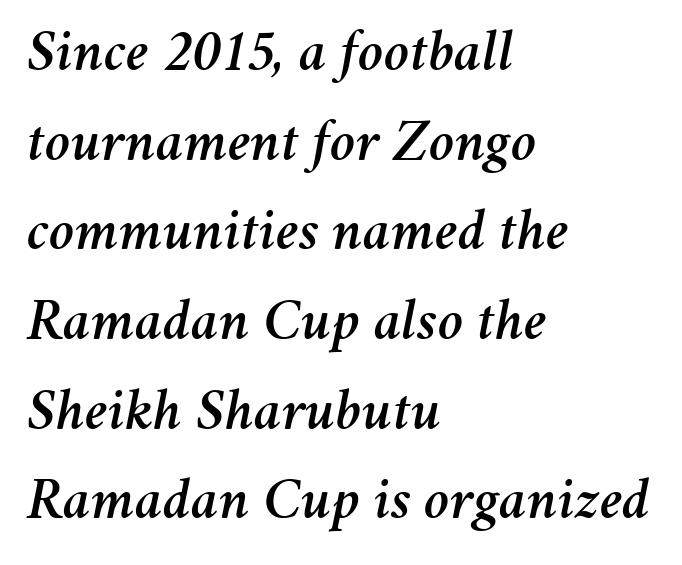
{"italic": "yes", "lean": "right", "slant_degrees": 11, "width": "normal", "stroke_contrast": "medium", "x_height": "medium", "monospaced": "no", "underline": "no", "align": "left", "line_spacing": "normal", "line_spacing_ratio": 1.47, "letter_spacing": "normal", "letter_spacing_em": 0.0, "glyph_px": 61}
